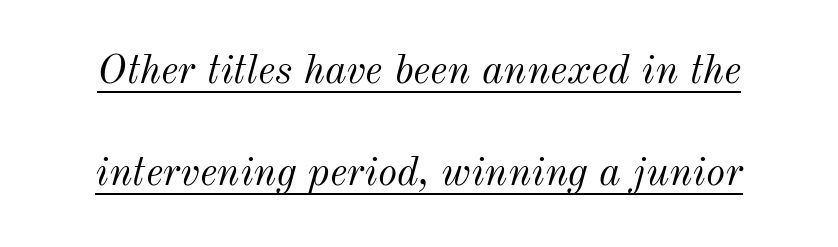
{"italic": "yes", "lean": "right", "slant_degrees": 12, "bold": "no", "weight": "light", "width": "normal", "stroke_contrast": "medium", "x_height": "small", "monospaced": "no", "underline": "yes", "line_spacing": "loose", "line_spacing_ratio": 2.49, "letter_spacing": "normal", "letter_spacing_em": 0.0, "glyph_px": 41}
